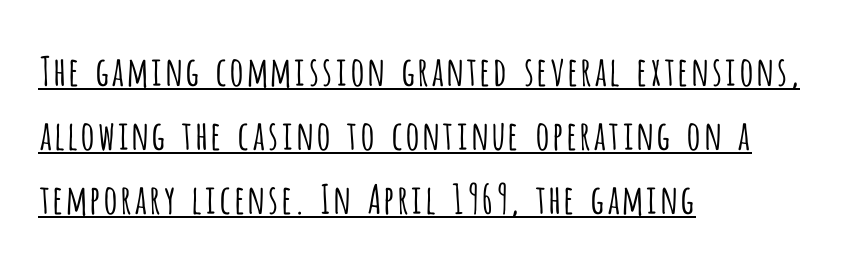
Q: Is the text bold? A: No.
Q: Is the text italic (slanted)? A: No, it is upright.
Q: Is the typeface a serif or a sans-serif typeface? A: Sans-serif.
Q: Is the text underlined? A: Yes.
Q: How is the paragraph aligned? A: Left-aligned.
Q: Is the spacing between letters normal or unusually wide? A: Normal.
Q: Is the spacing between lines tight, normal or loose? A: Normal.
Q: Width (condensed, normal, or wide)? A: Condensed.
Q: Stroke contrast? A: Low.
Q: x-height? A: Large.
Q: Monospaced? A: No.
